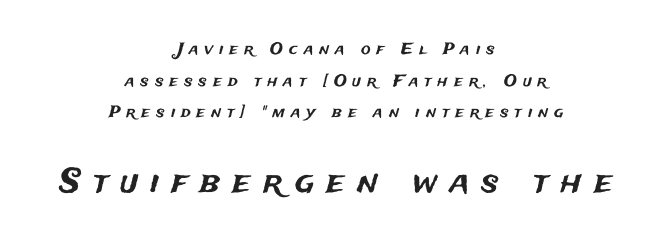
The image shows 33 px sans-serif type; set centered, loose line spacing (1.97x), unusually wide letter spacing (+0.37 em), not underlined; the second (bottom) block is 2.06x larger; medium stroke contrast and a medium x-height.
